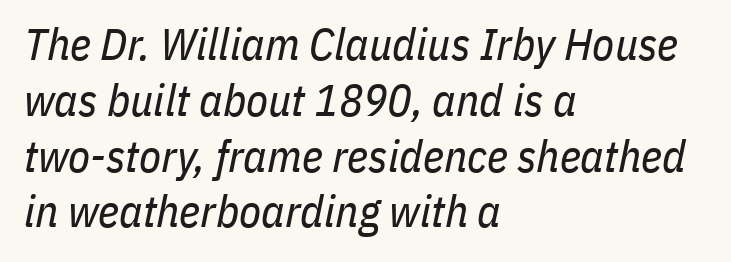
Character widths vary here, with narrow letters taking less room than wide ones. Is the type slanted? Yes — the strokes lean at a clear angle. The typesetting does not lean heavy: it is not bold. Line beginnings align vertically; line endings do not. Words float on clear page, feet unadorned. The horizontal fit of the characters is conventional and even.
